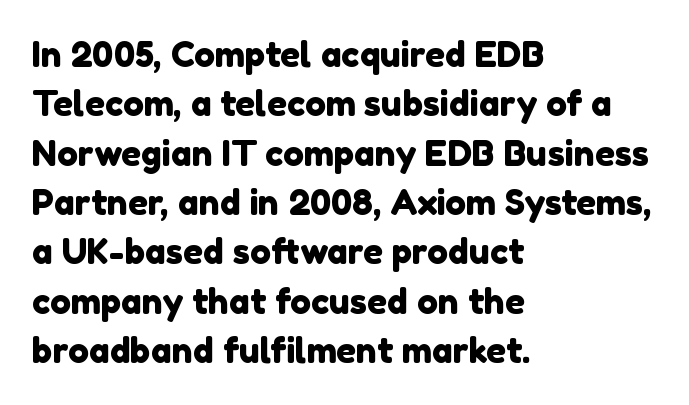
Q: Is the typeface a serif or a sans-serif typeface? A: Sans-serif.
Q: Is the text underlined? A: No.
Q: How is the paragraph aligned? A: Left-aligned.
Q: Is the spacing between letters normal or unusually wide? A: Normal.
Q: Is the spacing between lines tight, normal or loose? A: Normal.
Q: Width (condensed, normal, or wide)? A: Normal.
Q: x-height? A: Medium.
Q: Monospaced? A: No.
